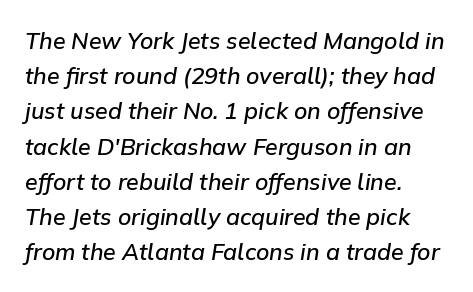
Q: Is the text bold? A: Semi-bold.
Q: Is the text italic (slanted)? A: Yes, it leans right by about 9 degrees.
Q: Is the text underlined? A: No.
Q: How is the paragraph aligned? A: Left-aligned.
Q: Is the spacing between letters normal or unusually wide? A: Normal.
Q: Is the spacing between lines tight, normal or loose? A: Normal.
